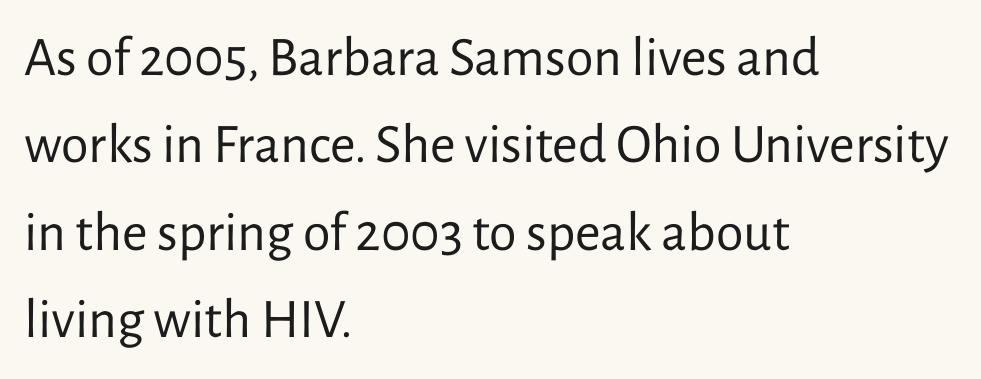
Q: Is the text bold? A: No.
Q: Is the text italic (slanted)? A: No, it is upright.
Q: Is the typeface a serif or a sans-serif typeface? A: Sans-serif.
Q: Is the text underlined? A: No.
Q: How is the paragraph aligned? A: Left-aligned.
Q: Is the spacing between letters normal or unusually wide? A: Normal.
Q: Is the spacing between lines tight, normal or loose? A: Normal.
Q: Width (condensed, normal, or wide)? A: Normal.
Q: Stroke contrast? A: Low.
Q: x-height? A: Medium.
Q: Monospaced? A: No.
